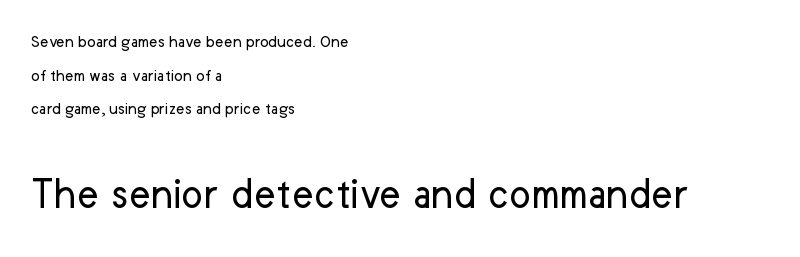
{"serif": "no", "italic": "no", "bold": "no", "weight": "regular", "width": "normal", "stroke_contrast": "low", "x_height": "medium", "monospaced": "no", "underline": "no", "align": "left", "line_spacing_ratio": 1.87, "letter_spacing": "normal", "letter_spacing_em": 0.0, "larger_block": "second", "size_ratio": 2.56, "glyph_px": 46}
